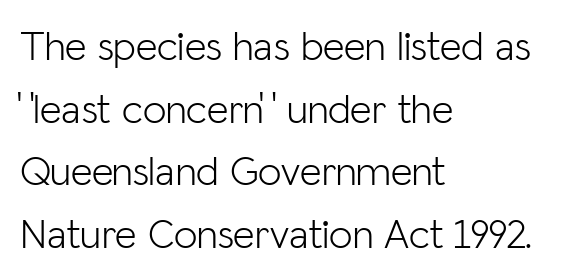
{"serif": "no", "italic": "no", "bold": "no", "weight": "light", "width": "normal", "stroke_contrast": "low", "x_height": "medium", "monospaced": "no", "underline": "no", "align": "left", "line_spacing": "normal", "line_spacing_ratio": 1.49, "letter_spacing": "normal", "letter_spacing_em": 0.0, "glyph_px": 42}
